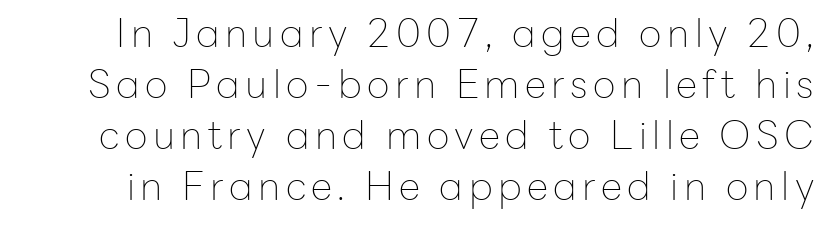
Q: Is the text bold? A: No.
Q: Is the text italic (slanted)? A: No, it is upright.
Q: Is the typeface a serif or a sans-serif typeface? A: Sans-serif.
Q: Is the text underlined? A: No.
Q: Is the spacing between lines tight, normal or loose? A: Normal.
Q: Width (condensed, normal, or wide)? A: Normal.
Q: Stroke contrast? A: Low.
Q: x-height? A: Medium.
Q: Monospaced? A: No.
